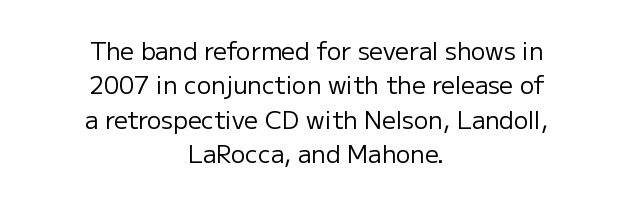
The image shows 24 px text type, upright; set centered, normal line spacing (1.43x), normal letter spacing, not underlined.
